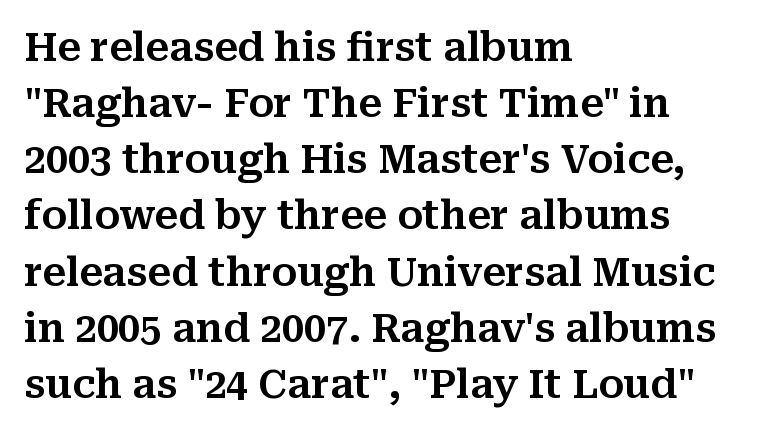
Has an underline been added? It has not. Serifs: yes, visible at the terminals of the letterforms. Think of a printed novel: that variable character pitch is what you see here. The vertical gap from one line to the next is medium. Layout note: lines flush left.
